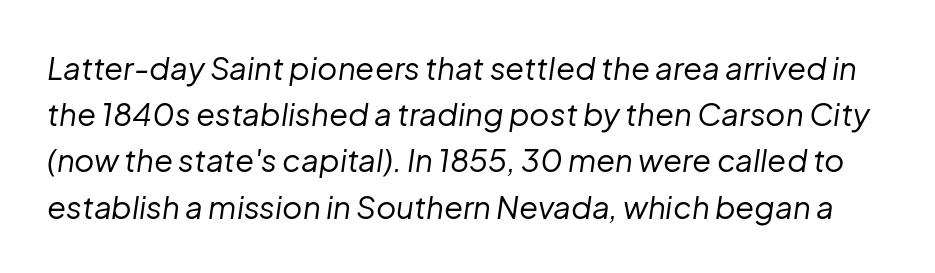
The space beneath each line is pristine and unruled. Inter-character spacing is left at the font's built-in metrics. Evenly set lines give the paragraph a standard silhouette. You could not count columns in this text — the font is proportionally spaced. When letters slant like this, we call the style italic. Stem width sits at or under what a default text font uses.
